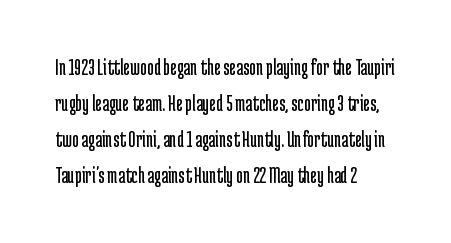
The image shows 23 px text type, upright; set left-aligned, normal line spacing (1.57x), normal letter spacing, not underlined.
